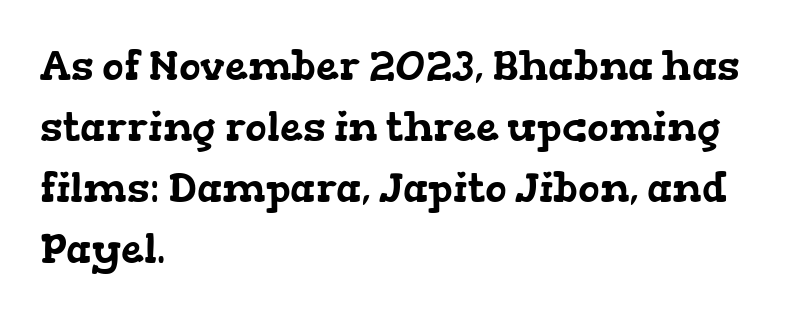
Q: Is the typeface a serif or a sans-serif typeface? A: Serif.
Q: Is the text underlined? A: No.
Q: How is the paragraph aligned? A: Left-aligned.
Q: Is the spacing between letters normal or unusually wide? A: Normal.
Q: Is the spacing between lines tight, normal or loose? A: Normal.
Q: Width (condensed, normal, or wide)? A: Wide.
Q: Stroke contrast? A: Low.
Q: x-height? A: Medium.
Q: Monospaced? A: No.
